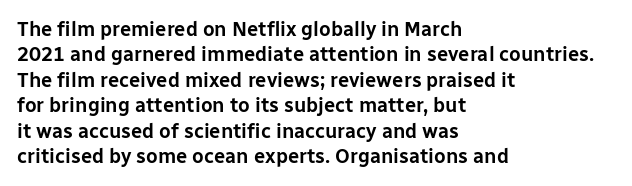
Q: Is the text italic (slanted)? A: No, it is upright.
Q: Is the text underlined? A: No.
Q: How is the paragraph aligned? A: Left-aligned.
Q: Is the spacing between letters normal or unusually wide? A: Normal.
Q: Is the spacing between lines tight, normal or loose? A: Normal.
